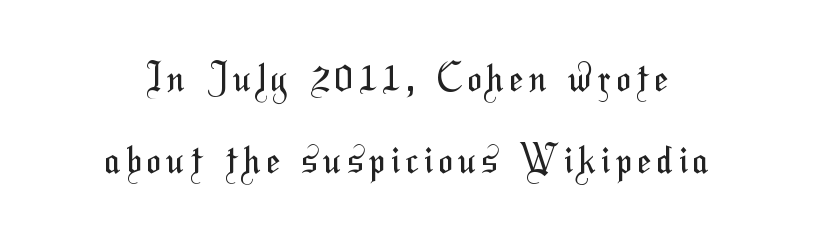
The image shows 38 px regular-weight, condensed sans-serif type; set centered, loose line spacing (2.17x), not underlined; medium stroke contrast and a medium x-height.
